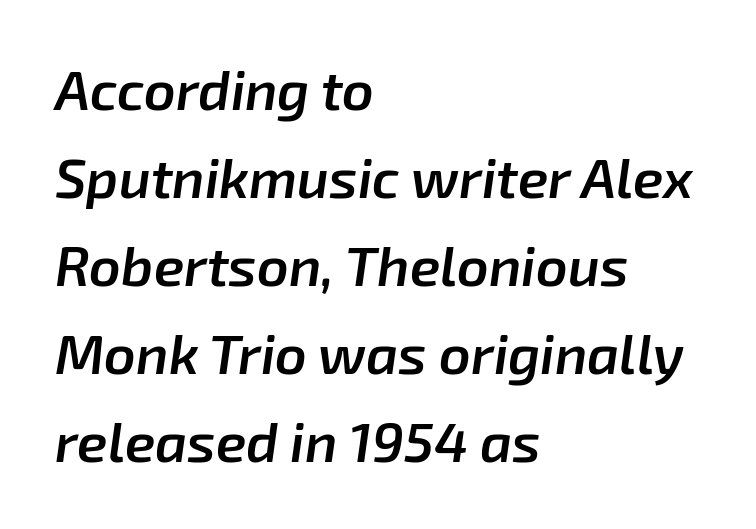
The rows are spaced the way most documents space them. Glyph-to-glyph distance matches everyday printed text. Teacher's note: observe the even left margin — that is flush-left alignment. The strokes are fattened partway — semibold, not bold. The zone under the glyphs is completely vacant. Italic: yes, the glyphs are oblique.
